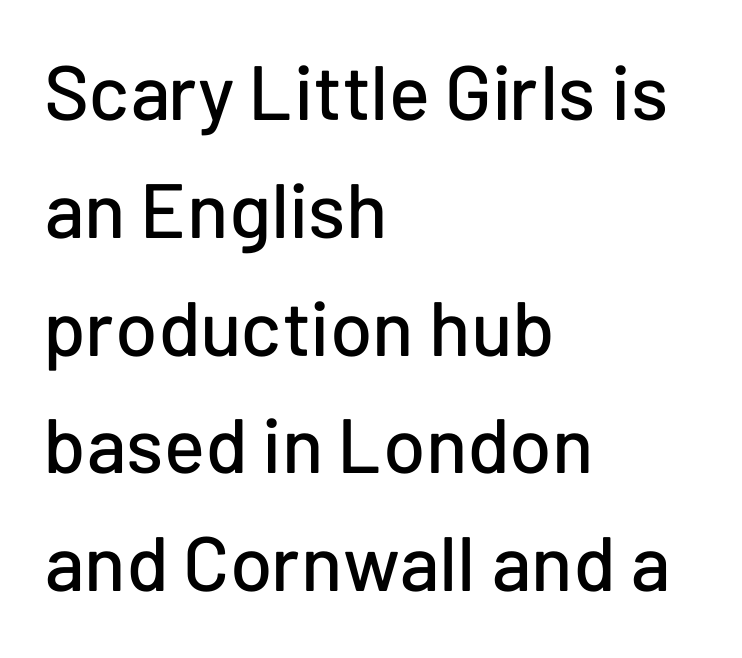
{"serif": "no", "italic": "no", "width": "normal", "stroke_contrast": "low", "x_height": "medium", "monospaced": "no", "underline": "no", "align": "left", "line_spacing": "normal", "line_spacing_ratio": 1.53, "letter_spacing": "normal", "letter_spacing_em": 0.0, "glyph_px": 77}
